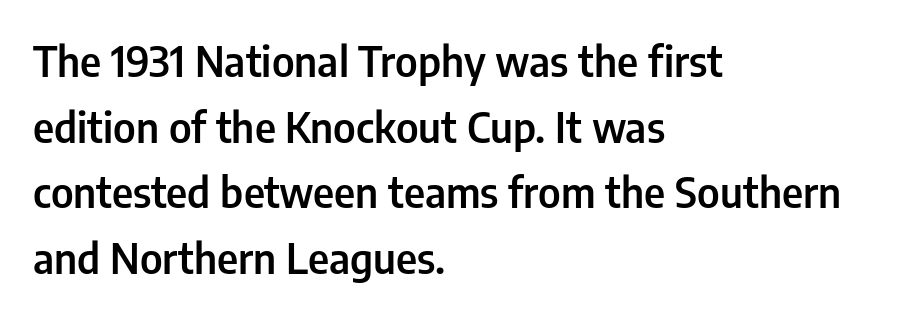
Stroke thickness is moderately raised; the sample reads as semibold. Style check: upright. The baseline area is clear. These lines are rendered in a variable-pitch font. Observe the absence of serifs on each vertical stroke in this sample. In CSS terms this would be text-align: left.
